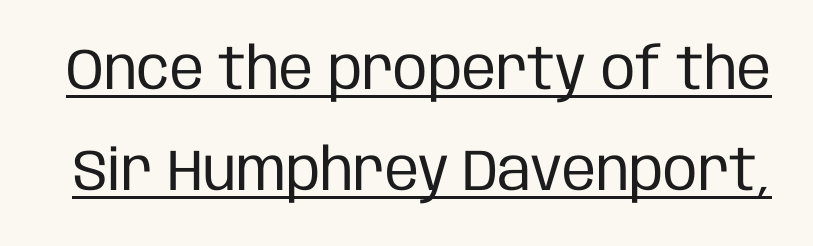
{"serif": "no", "italic": "no", "bold": "no", "weight": "regular", "width": "condensed", "stroke_contrast": "low", "x_height": "large", "monospaced": "no", "underline": "yes", "line_spacing_ratio": 1.74, "letter_spacing": "normal", "letter_spacing_em": 0.0, "glyph_px": 58}
